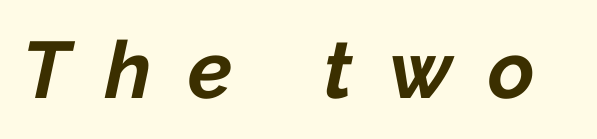
The image shows 80 px bold type, italic (leaning right); set unusually wide letter spacing (+0.45 em), not underlined; low stroke contrast and a medium x-height.
